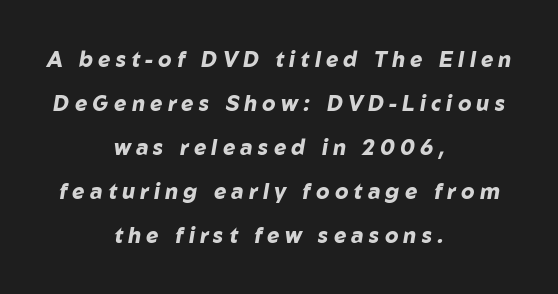
The setting favours the middle, as headings and verse often do. In terms of letterspacing, this is a distinctly airy, spread setting. The glyphs look as if they've been sheared to an angle. Bold? Absolutely — the strokes are thick and heavy.
